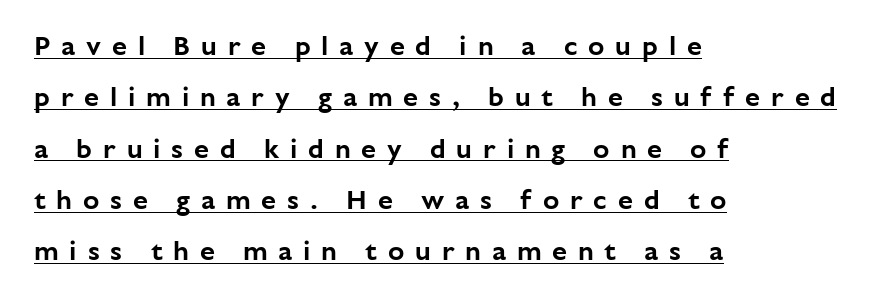
{"italic": "no", "underline": "yes", "align": "left", "line_spacing": "loose", "line_spacing_ratio": 1.9, "letter_spacing": "wide", "letter_spacing_em": 0.4, "glyph_px": 27}
